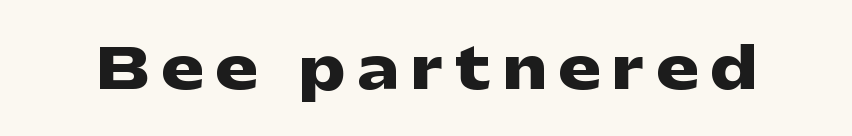
The image shows 56 px heavy, wide sans-serif type, upright; set unusually wide letter spacing (+0.22 em), not underlined; low stroke contrast and a medium x-height.
